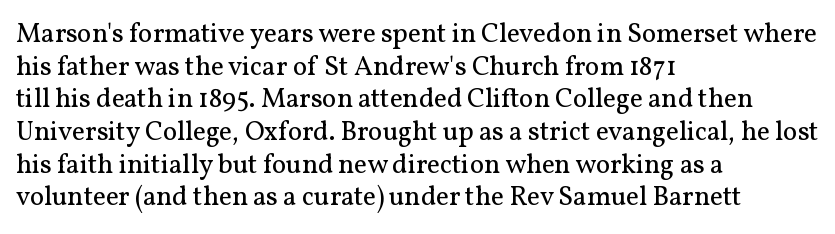
{"italic": "no", "bold": "no", "underline": "no", "align": "left", "line_spacing_ratio": 1.21, "letter_spacing": "normal", "letter_spacing_em": 0.0, "glyph_px": 27}
